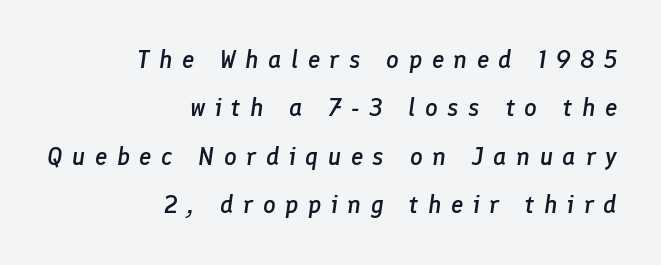
A student would call this right alignment; a typographer would say flush right, rag left. Bare-footed words on every line. Compared with typical body copy, the letter spacing here is much looser. What weight is shown? A semibold, between regular and bold. The block of text is sparse from top to bottom, with ample space between rows.
